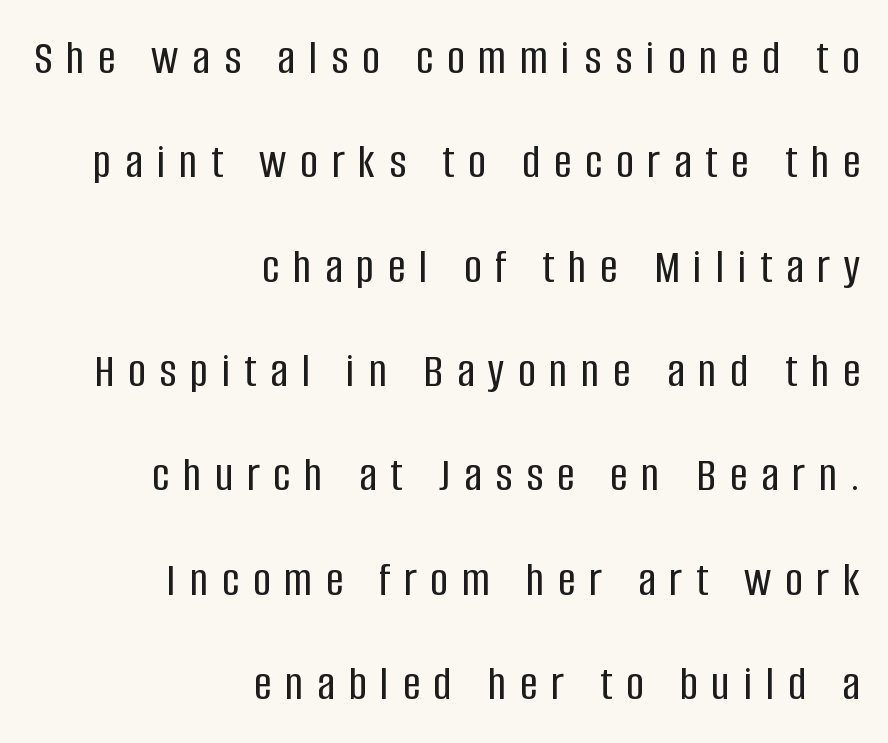
The image shows 49 px condensed sans-serif type, upright; set right-aligned, loose line spacing (2.13x), unusually wide letter spacing (+0.28 em), not underlined; low stroke contrast and a large x-height.
